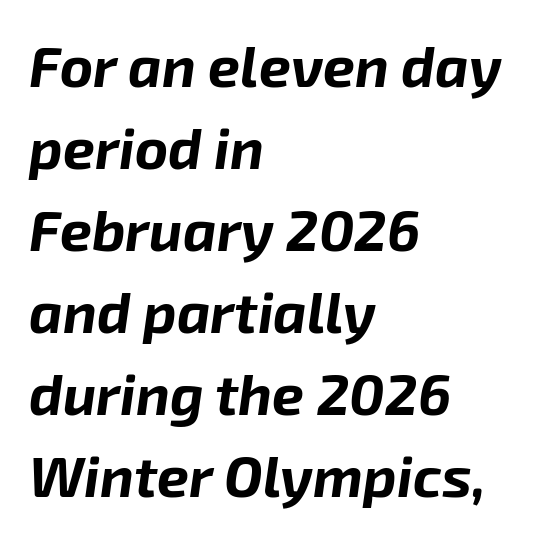
{"italic": "yes", "lean": "right", "slant_degrees": 8, "bold": "yes", "weight": "bold", "width": "normal", "stroke_contrast": "low", "x_height": "medium", "monospaced": "no", "underline": "no", "align": "left", "line_spacing": "normal", "line_spacing_ratio": 1.44, "letter_spacing": "normal", "letter_spacing_em": 0.0, "glyph_px": 57}
